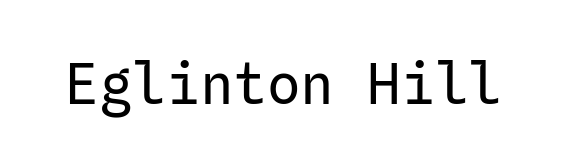
The image shows 56 px regular-weight sans-serif type, upright; set normal letter spacing, not underlined; low stroke contrast and a medium x-height.
